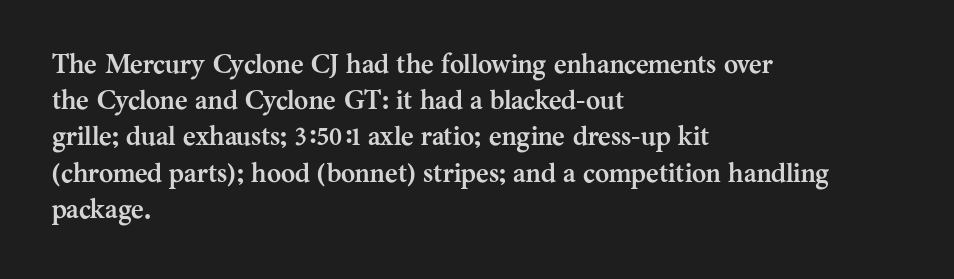
The image shows 27 px bold type, upright; set left-aligned, normal line spacing (1.34x), normal letter spacing, not underlined.
